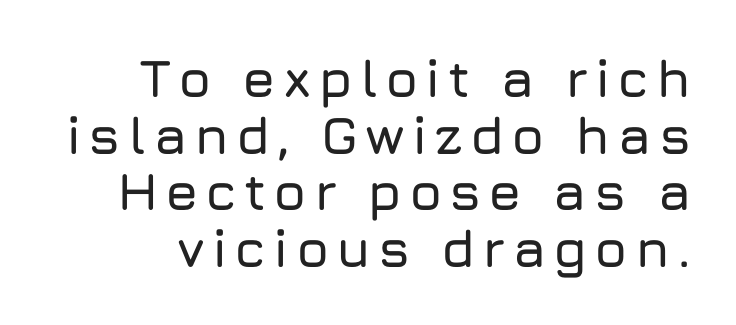
Q: Is the text italic (slanted)? A: No, it is upright.
Q: Is the typeface a serif or a sans-serif typeface? A: Sans-serif.
Q: Is the text underlined? A: No.
Q: Is the spacing between lines tight, normal or loose? A: Tight.
Q: Width (condensed, normal, or wide)? A: Normal.
Q: Stroke contrast? A: Low.
Q: x-height? A: Medium.
Q: Monospaced? A: No.
